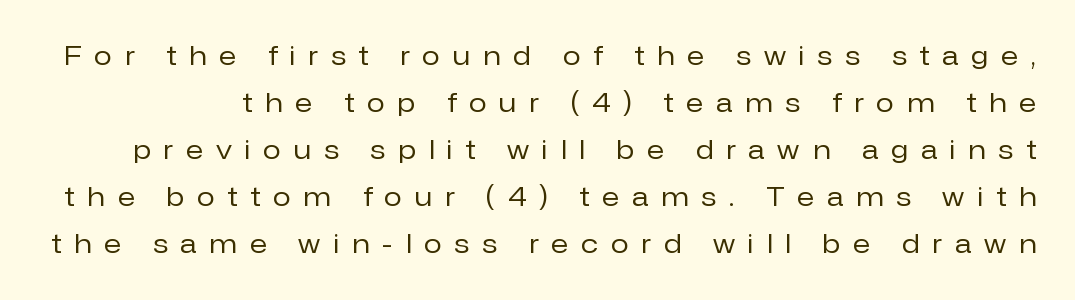
The image shows 26 px text type, upright; set line spacing 1.81x, unusually wide letter spacing (+0.5 em), not underlined.
